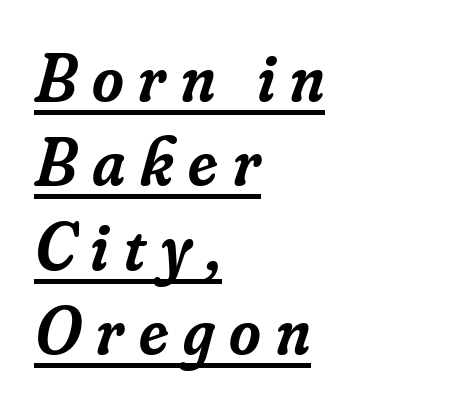
Here the designer chose a conventional face with non-uniform glyph widths. Caption: multi-line text, flush left, ragged right. Inter-character spacing is expanded well beyond the font's built-in metrics. Weight check: semibold — heavier than regular, not quite bold. Look at the bottom of the vertical strokes: they flare into serifs here. Students, observe the line beneath the letters — that is underlining.
